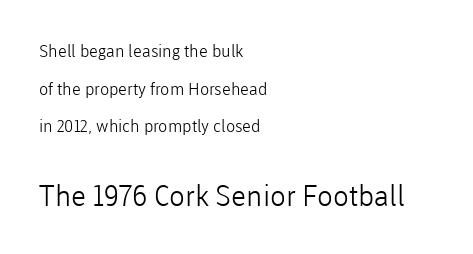
Q: Is the text bold? A: No.
Q: Is the text italic (slanted)? A: No, it is upright.
Q: Is the typeface a serif or a sans-serif typeface? A: Sans-serif.
Q: Is the text underlined? A: No.
Q: How is the paragraph aligned? A: Left-aligned.
Q: Is the spacing between letters normal or unusually wide? A: Normal.
Q: Is the spacing between lines tight, normal or loose? A: Loose.
Q: Which block of text is set in a larger size, the first (top) or the second (bottom)? A: The second (bottom) one.
Q: Width (condensed, normal, or wide)? A: Normal.
Q: Stroke contrast? A: Low.
Q: x-height? A: Medium.
Q: Monospaced? A: No.
